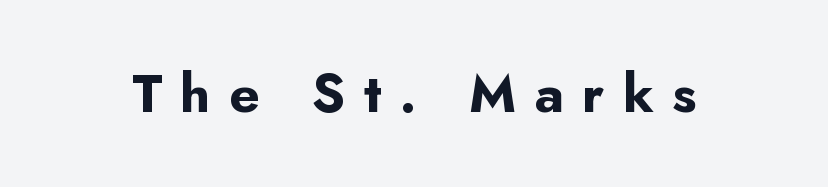
Q: Is the text bold? A: Yes.
Q: Is the text italic (slanted)? A: No, it is upright.
Q: Is the typeface a serif or a sans-serif typeface? A: Sans-serif.
Q: Is the text underlined? A: No.
Q: Is the spacing between letters normal or unusually wide? A: Unusually wide.
Q: Width (condensed, normal, or wide)? A: Normal.
Q: Stroke contrast? A: Low.
Q: x-height? A: Small.
Q: Monospaced? A: No.
